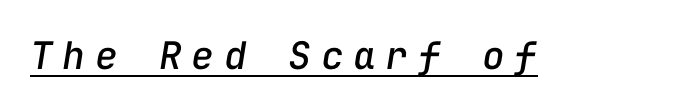
The letters march in equal steps, a hallmark of fixed-pitch type. The letters are slanted; this is an italic face. Underlining? Definitely there. Tracking here is generous; glyphs stand well apart from one another.
